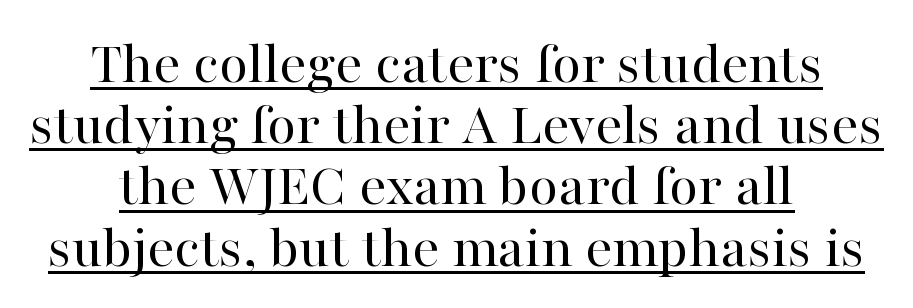
The image shows 60 px regular-weight serif type, upright; set centered, tight line spacing (1.02x), normal letter spacing, underlined; high stroke contrast and a medium x-height.
